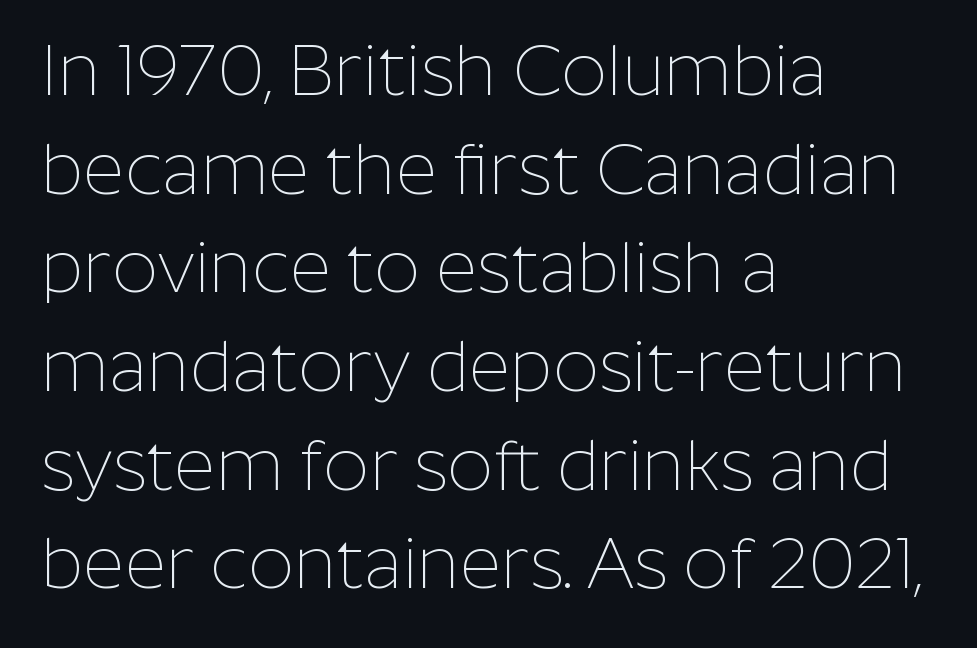
To sum up the face: it is a sans, with no serifs. Lines of text with bare space underneath. Compared with a centered layout, this one pins lines to the left instead. Students, note that the glyphs here touch the page at normal intervals. Unlike italic type, these characters show no tilt at all. The space between consecutive lines is moderate.
